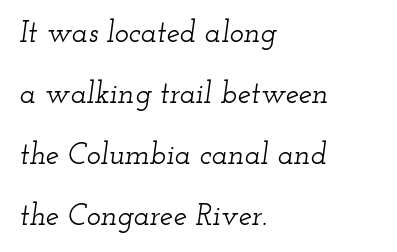
{"serif": "yes", "italic": "yes", "lean": "right", "slant_degrees": 12, "width": "wide", "stroke_contrast": "low", "x_height": "small", "monospaced": "no", "underline": "no", "align": "left", "line_spacing": "loose", "line_spacing_ratio": 2.03, "letter_spacing": "normal", "letter_spacing_em": 0.0, "glyph_px": 30}
